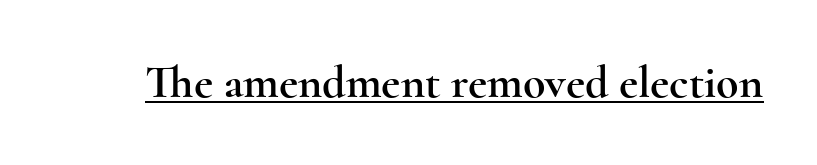
{"serif": "yes", "italic": "no", "width": "wide", "x_height": "small", "monospaced": "no", "underline": "yes", "letter_spacing": "normal", "letter_spacing_em": 0.0, "glyph_px": 46}
